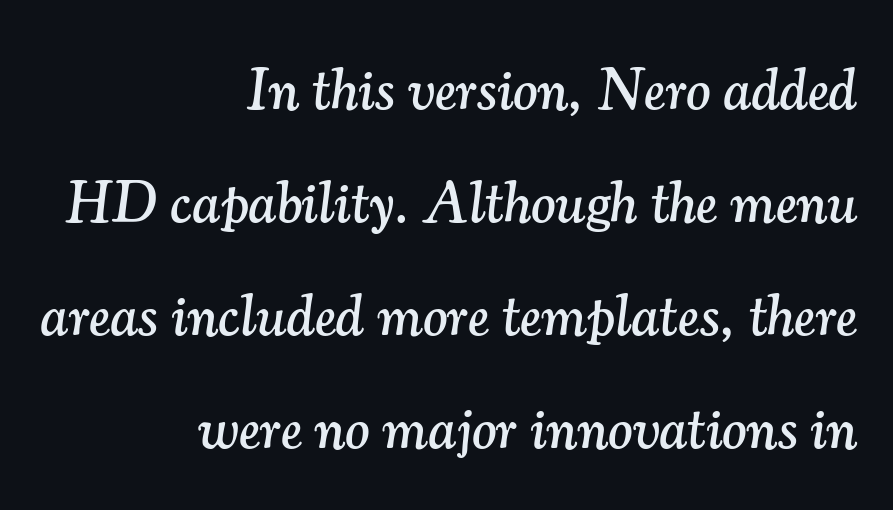
Spacing verdict: proportional, widths tailored to each character. Nobody touched the tracking dial on this one. Little horizontal feet cap the strokes, marking this as serif type. Slanted lettering throughout. In terms of leading, this rendering errs on the spacious side.
